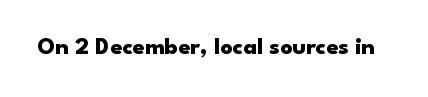
{"italic": "no", "bold": "yes", "underline": "no", "letter_spacing": "normal", "letter_spacing_em": 0.0, "glyph_px": 24}
